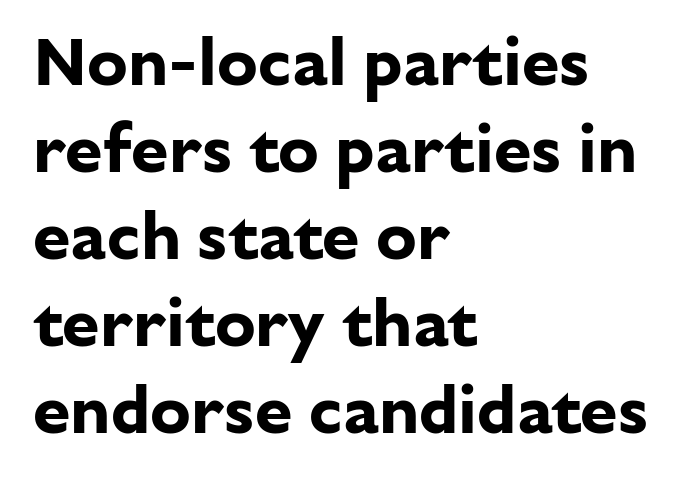
Q: Is the text bold? A: Yes.
Q: Is the text italic (slanted)? A: No, it is upright.
Q: Is the typeface a serif or a sans-serif typeface? A: Sans-serif.
Q: Is the text underlined? A: No.
Q: How is the paragraph aligned? A: Left-aligned.
Q: Is the spacing between letters normal or unusually wide? A: Normal.
Q: Is the spacing between lines tight, normal or loose? A: Normal.
Q: Width (condensed, normal, or wide)? A: Normal.
Q: Stroke contrast? A: Low.
Q: x-height? A: Medium.
Q: Monospaced? A: No.
